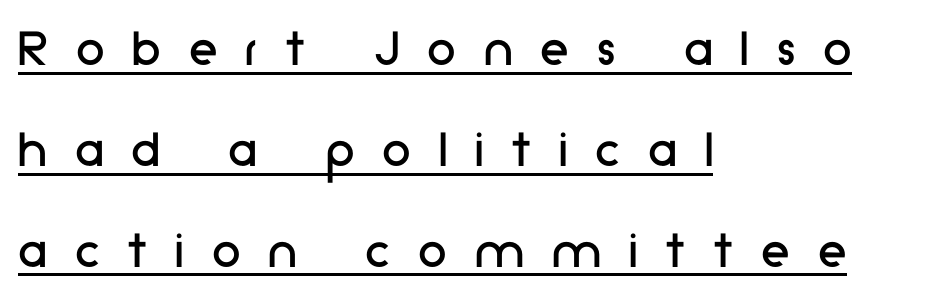
Q: Is the text bold? A: No.
Q: Is the text italic (slanted)? A: No, it is upright.
Q: Is the typeface a serif or a sans-serif typeface? A: Sans-serif.
Q: Is the text underlined? A: Yes.
Q: How is the paragraph aligned? A: Left-aligned.
Q: Is the spacing between letters normal or unusually wide? A: Unusually wide.
Q: Width (condensed, normal, or wide)? A: Normal.
Q: Stroke contrast? A: Low.
Q: x-height? A: Medium.
Q: Monospaced? A: No.
